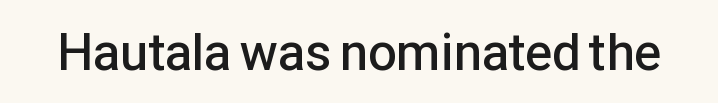
The image shows 51 px semibold sans-serif type, upright; set normal letter spacing, not underlined; low stroke contrast and a medium x-height.
